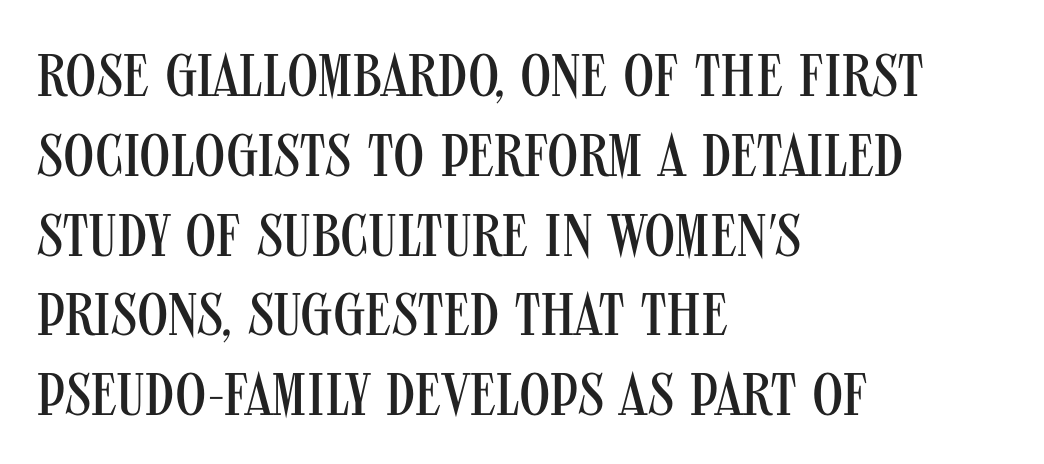
Q: Is the text bold? A: No.
Q: Is the text italic (slanted)? A: No, it is upright.
Q: Is the typeface a serif or a sans-serif typeface? A: Sans-serif.
Q: Is the text underlined? A: No.
Q: How is the paragraph aligned? A: Left-aligned.
Q: Is the spacing between letters normal or unusually wide? A: Normal.
Q: Is the spacing between lines tight, normal or loose? A: Normal.
Q: Width (condensed, normal, or wide)? A: Condensed.
Q: Stroke contrast? A: Medium.
Q: x-height? A: Large.
Q: Monospaced? A: No.
